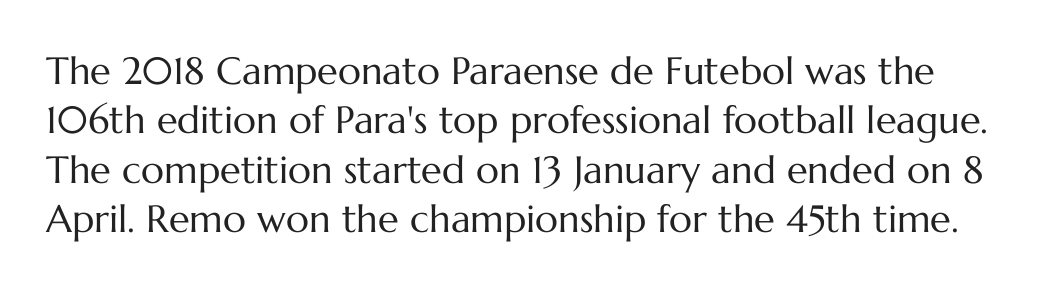
{"italic": "no", "bold": "no", "weight": "regular", "width": "normal", "stroke_contrast": "medium", "x_height": "medium", "monospaced": "no", "underline": "no", "line_spacing": "normal", "line_spacing_ratio": 1.3, "letter_spacing": "normal", "letter_spacing_em": 0.0, "glyph_px": 38}
